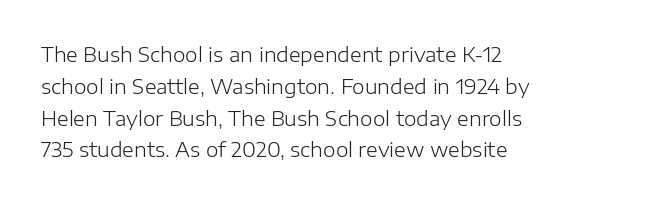
This is not heavy type; no bold has been used. Tracking here is standard; glyphs follow each other at the usual distance. Horizontal bands of white between lines are of average thickness. Underlining? Definitely not there. A student would call this left alignment; a typographer would say flush left, rag right.
